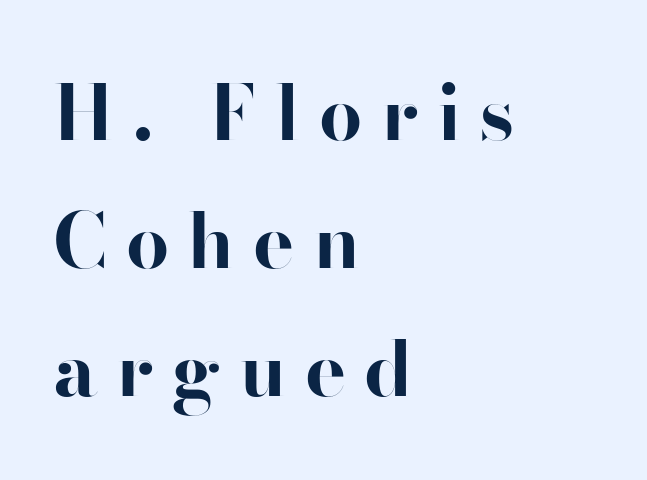
This is roman type, the default non-slanted kind. Regular leading. The passage shown is typeset with a sans-serif family. Beneath every word, the page is bare. Look at the stroke-to-counter ratio: heavy, a bold.
